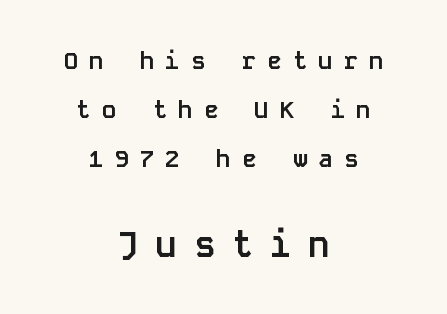
The image shows 36 px semibold sans-serif type, upright, monospaced; set centered, loose line spacing (2.05x), unusually wide letter spacing (+0.46 em), not underlined; the second (bottom) block is 1.5x larger; low stroke contrast and a large x-height.
